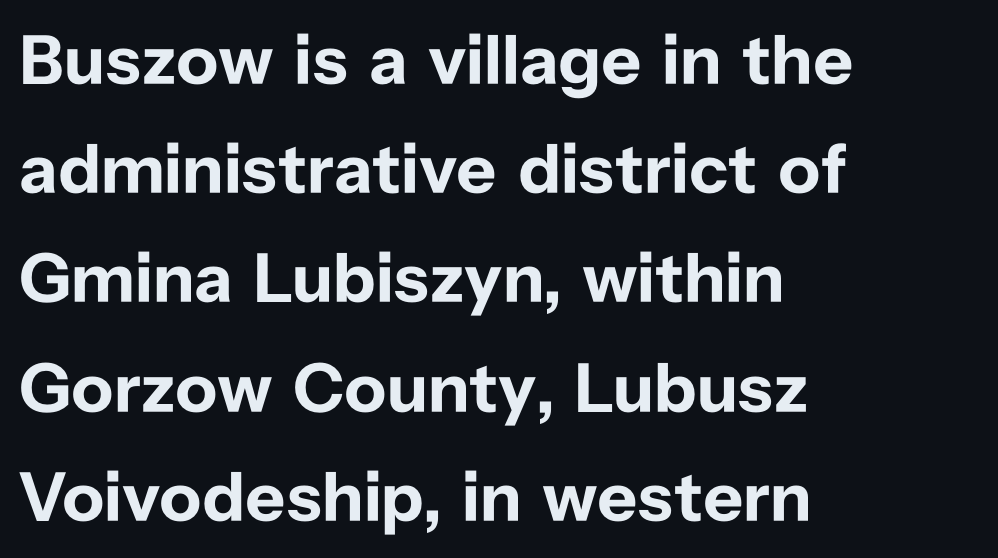
The image shows 70 px bold sans-serif type, upright; set left-aligned, normal line spacing (1.56x), normal letter spacing, not underlined; low stroke contrast and a medium x-height.
